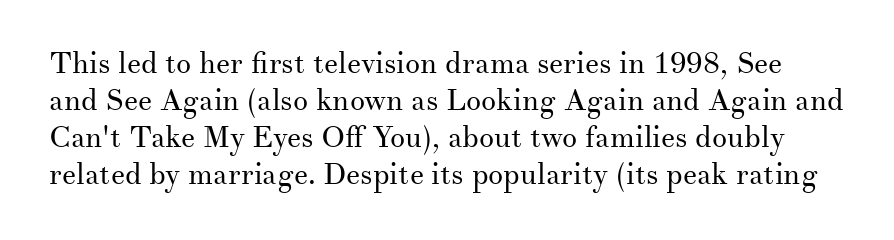
Beneath every word, the page is bare. The typography opts for an upright posture over an oblique one. The rendering uses natural spacing where letterforms have individual widths. Ink coverage per letter is moderate at most.
